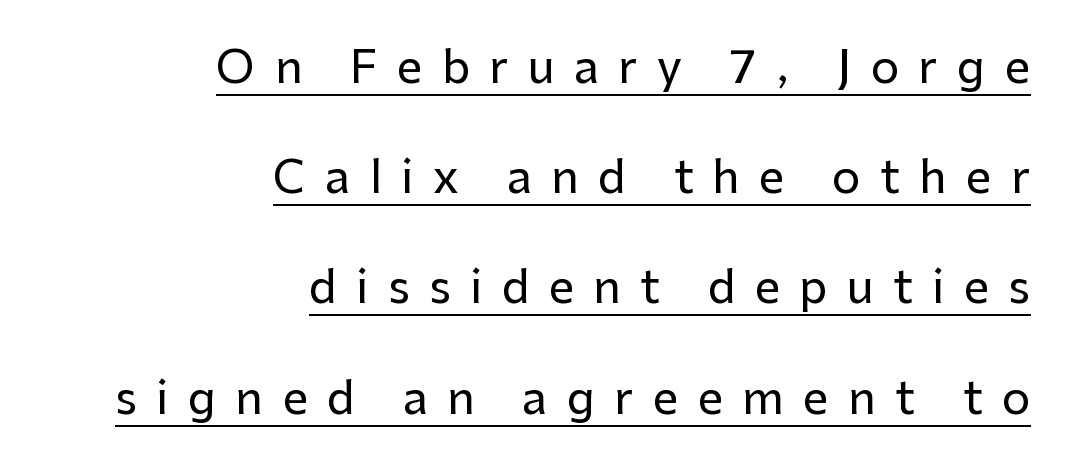
{"serif": "no", "italic": "no", "width": "normal", "stroke_contrast": "low", "x_height": "medium", "monospaced": "no", "underline": "yes", "align": "right", "line_spacing": "loose", "line_spacing_ratio": 2.45, "letter_spacing": "wide", "letter_spacing_em": 0.43, "glyph_px": 45}
